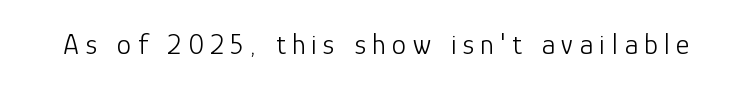
The image shows 29 px light sans-serif type, upright; set unusually wide letter spacing (+0.22 em), not underlined; low stroke contrast and a medium x-height.
